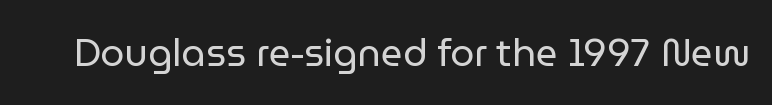
The image shows 38 px regular-weight sans-serif type, upright; set normal letter spacing, not underlined; low stroke contrast and a medium x-height.
